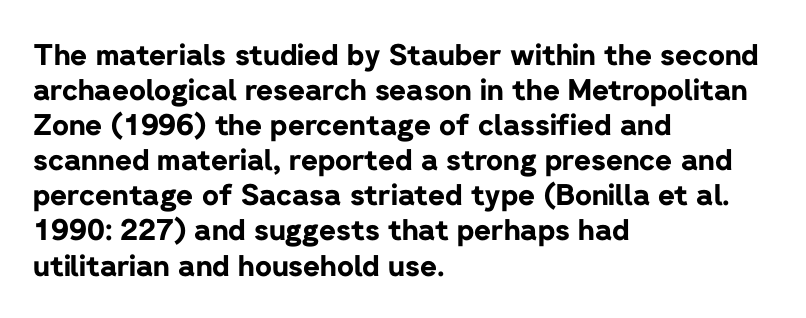
The image shows 29 px bold sans-serif type, upright; set left-aligned, line spacing 1.21x, normal letter spacing, not underlined; low stroke contrast and a medium x-height.
